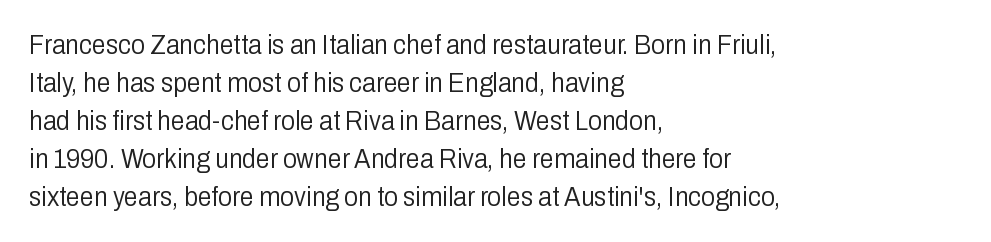
Leading matches the norm, producing a regular column. There is no visible air inserted between adjacent glyphs. When letters stand straight like this, we call the style roman or upright. Character widths vary here, with narrow letters taking less room than wide ones. This reads as an unemphasized weight, regular at the heaviest.
